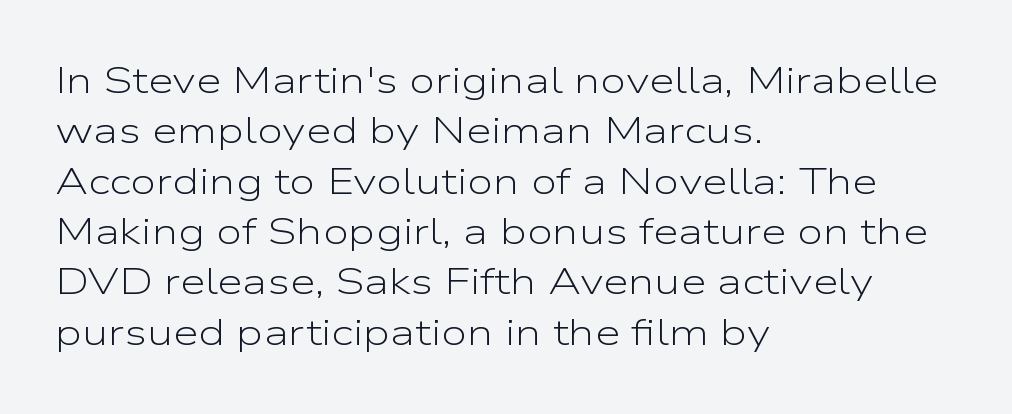
The image shows 37 px light, wide sans-serif type, upright; set left-aligned, normal line spacing (1.36x), normal letter spacing, not underlined; low stroke contrast and a medium x-height.
